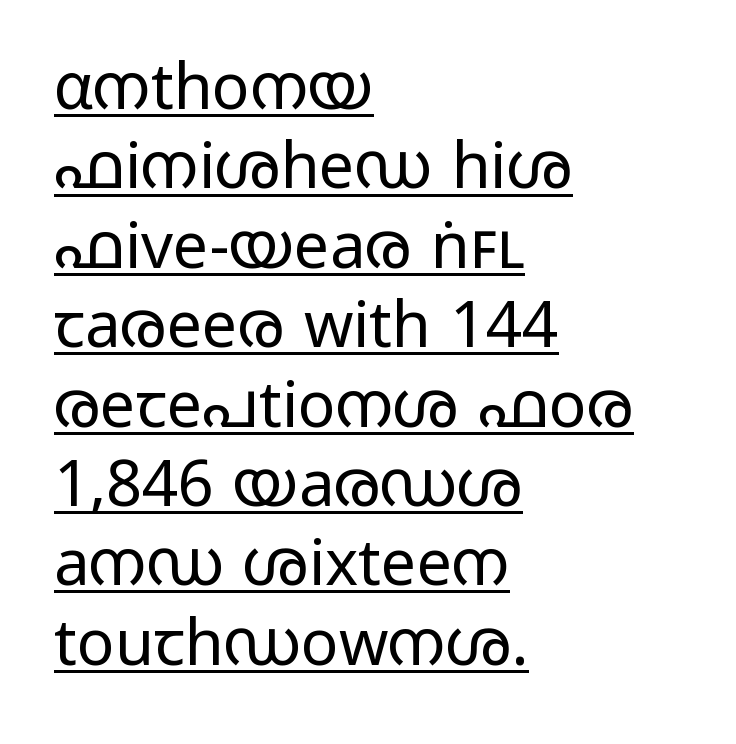
Q: Is the text bold? A: No.
Q: Is the text italic (slanted)? A: No, it is upright.
Q: Is the typeface a serif or a sans-serif typeface? A: Sans-serif.
Q: Is the text underlined? A: Yes.
Q: How is the paragraph aligned? A: Left-aligned.
Q: Is the spacing between letters normal or unusually wide? A: Normal.
Q: Is the spacing between lines tight, normal or loose? A: Normal.
Q: Width (condensed, normal, or wide)? A: Wide.
Q: Stroke contrast? A: Low.
Q: x-height? A: Medium.
Q: Monospaced? A: No.
